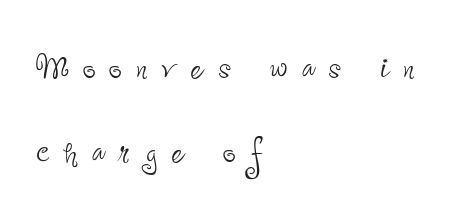
Letterform terminals end flat and unadorned throughout the passage. Spacing between characters has been opened up far beyond the box default. These lines are set flush left with a ragged right edge. The string is rendered with underlining switched off. The cut favours lightness, reaching ordinary text weight at its darkest.
